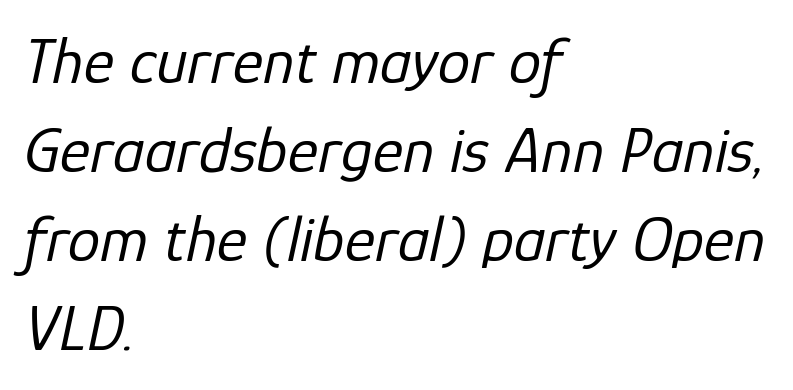
Q: Is the text bold? A: No.
Q: Is the text italic (slanted)? A: Yes, it leans right by about 12 degrees.
Q: Is the text underlined? A: No.
Q: How is the paragraph aligned? A: Left-aligned.
Q: Is the spacing between letters normal or unusually wide? A: Normal.
Q: Is the spacing between lines tight, normal or loose? A: Normal.
Q: Width (condensed, normal, or wide)? A: Normal.
Q: Stroke contrast? A: Low.
Q: x-height? A: Medium.
Q: Monospaced? A: No.
